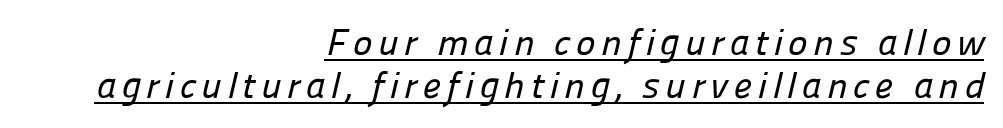
The image shows 37 px sans-serif type; set right-aligned, line spacing 1.17x, underlined; low stroke contrast and a medium x-height.
